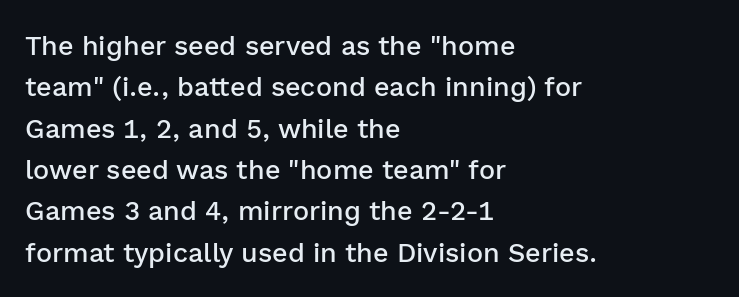
A student would call this left alignment; a typographer would say flush left, rag right. Line spacing here is normal. Tracking value appears to be zero — textbook default spacing. A typesetter would mark this as roman, not italic. Each glyph is drawn with semibold strokes, heavier than normal yet not fully bold. The strip under each line holds only bare page.
